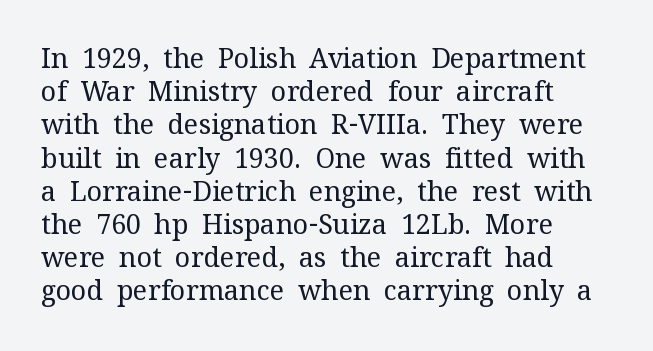
The image shows 27 px text type, upright; set left-aligned, line spacing 1.23x, normal letter spacing, not underlined.
